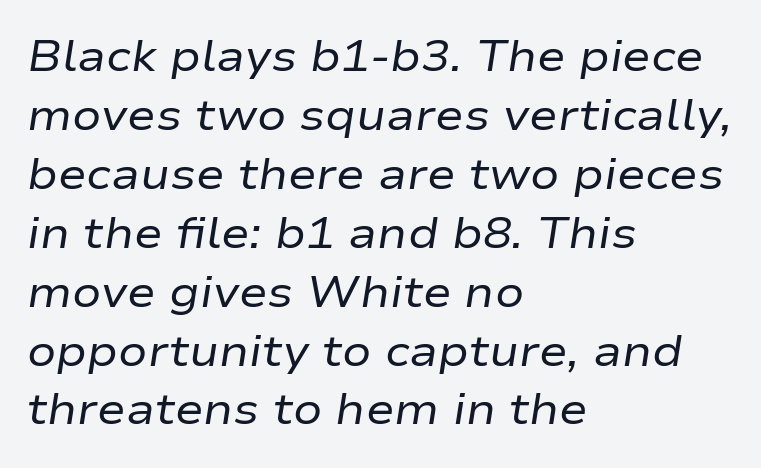
This sample uses plain, unmodified letter spacing. Is the block centered? No — it sits flush against the left margin. The font sits on the lighter half of the weight spectrum, regular included. Quick note: underline off.
